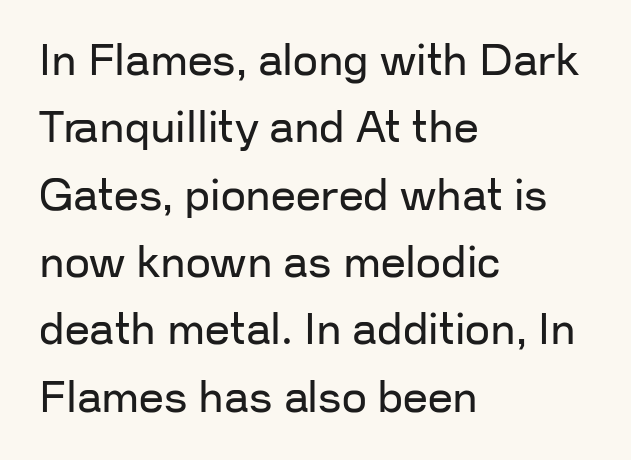
The image shows 44 px regular-weight sans-serif type, upright; set left-aligned, normal line spacing (1.53x), normal letter spacing, not underlined; low stroke contrast and a medium x-height.
